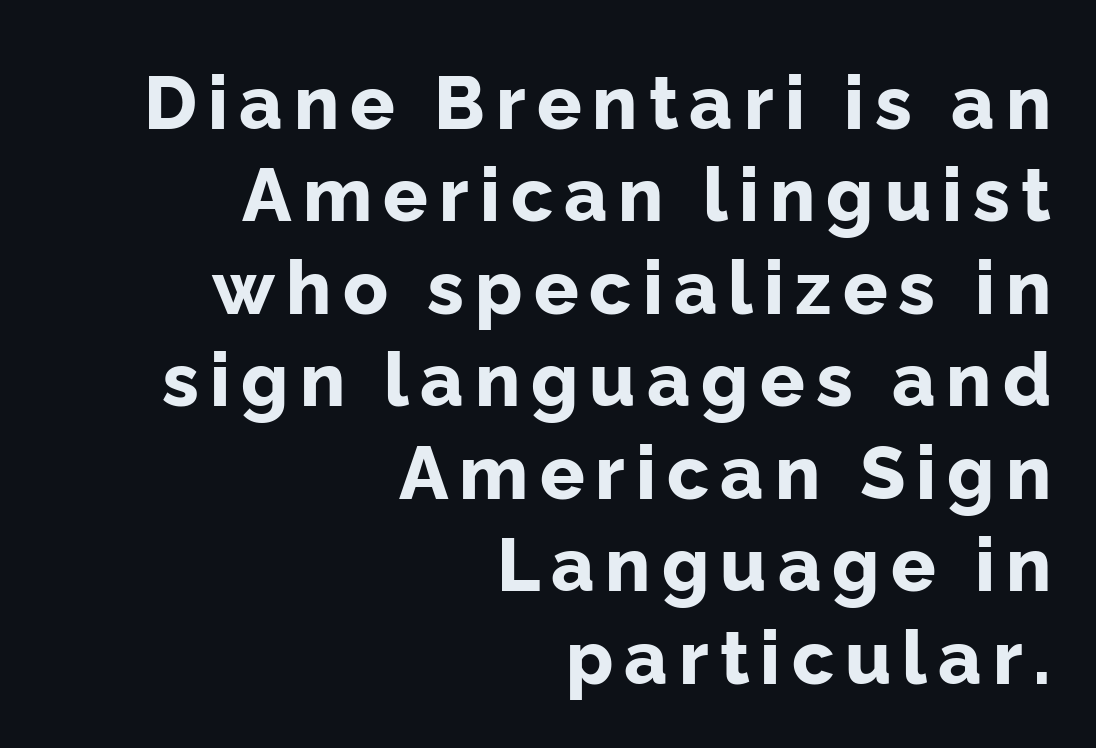
The image shows 74 px bold sans-serif type, upright; set right-aligned, normal line spacing (1.25x), not underlined; low stroke contrast and a medium x-height.
